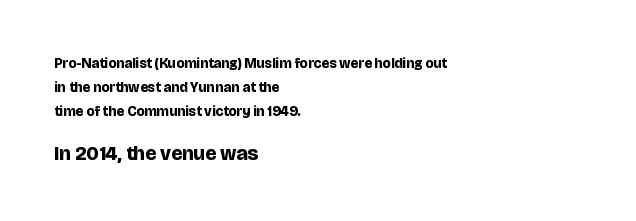
{"italic": "no", "bold": "yes", "underline": "no", "align": "left", "line_spacing": "normal", "line_spacing_ratio": 1.7, "letter_spacing": "normal", "letter_spacing_em": 0.0, "larger_block": "second", "size_ratio": 1.43, "glyph_px": 20}
